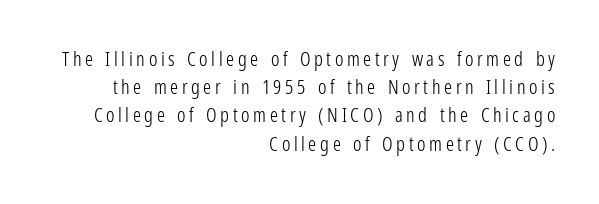
{"italic": "no", "bold": "no", "underline": "no", "align": "right", "line_spacing": "normal", "line_spacing_ratio": 1.41, "glyph_px": 20}
